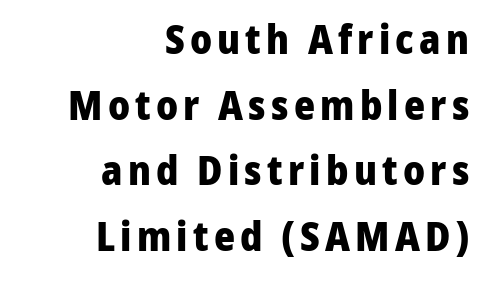
The setting favours the right margin, as signatures and pull-quotes sometimes do. Underline: absent. Reading down the column, the eye jumps a familiar distance to each next line. The rendering uses natural spacing where letterforms have individual widths.
